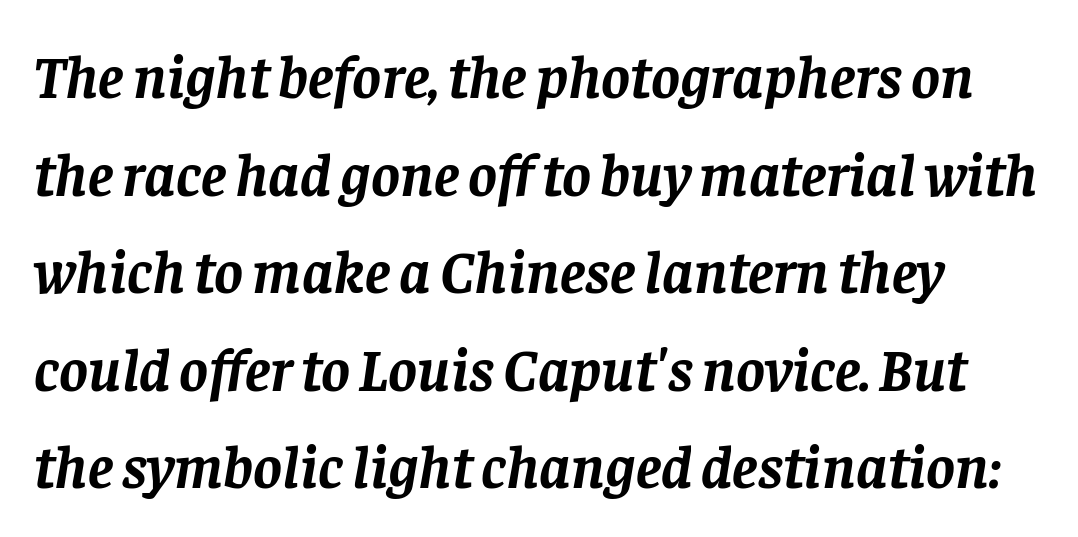
I'd describe the lettering as bold — thick and assertive. The letters carry serifs — small finishing strokes at the ends of their stems. The letters advance in unequal steps, a hallmark of proportional type. Summary of vertical rhythm: regular, with standard interline spacing. Every character sits at an angle, as italics do. Nothing unusual about the tracking: characters are spaced as the font intends.
